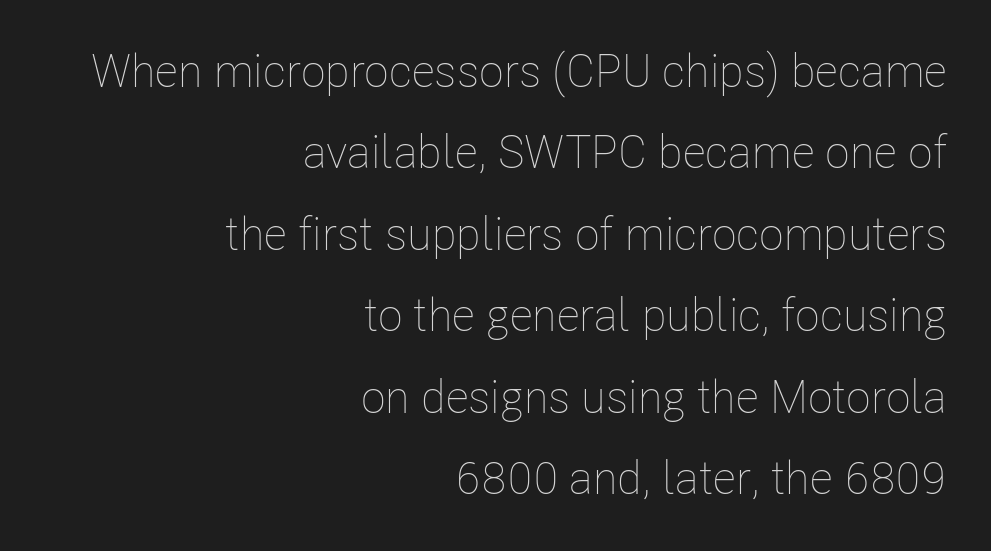
The image shows 46 px thin, condensed type, upright; set right-aligned, line spacing 1.77x, normal letter spacing, not underlined; low stroke contrast and a medium x-height.
